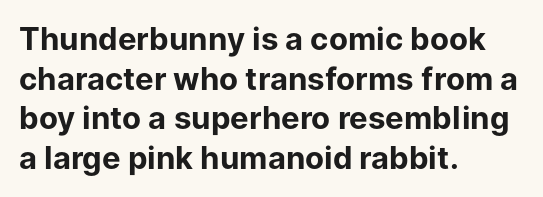
{"serif": "no", "italic": "no", "bold": "yes", "weight": "bold", "width": "normal", "stroke_contrast": "low", "x_height": "medium", "monospaced": "no", "underline": "no", "align": "left", "line_spacing": "normal", "line_spacing_ratio": 1.28, "letter_spacing": "normal", "letter_spacing_em": 0.0, "glyph_px": 31}
